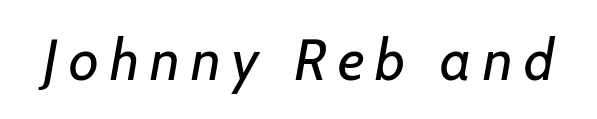
The image shows 58 px regular-weight sans-serif type; set not underlined; low stroke contrast and a medium x-height.
